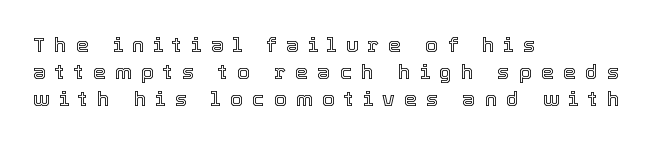
Q: Is the text italic (slanted)? A: No, it is upright.
Q: Is the text underlined? A: No.
Q: How is the paragraph aligned? A: Left-aligned.
Q: Is the spacing between letters normal or unusually wide? A: Unusually wide.
Q: Is the spacing between lines tight, normal or loose? A: Normal.
